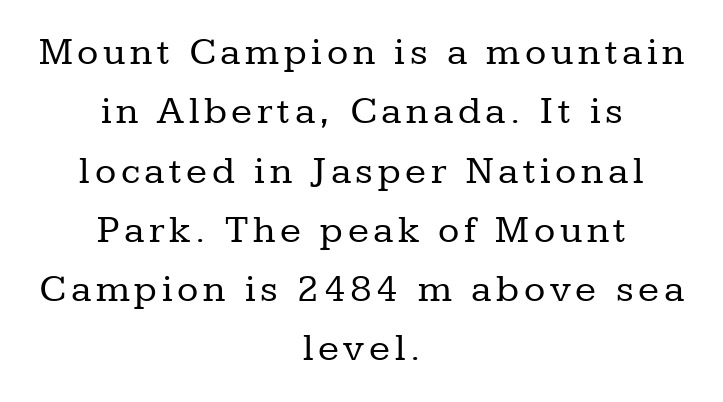
{"serif": "yes", "italic": "no", "bold": "no", "weight": "regular", "width": "normal", "stroke_contrast": "low", "x_height": "medium", "monospaced": "no", "underline": "no", "align": "center", "line_spacing": "normal", "line_spacing_ratio": 1.52, "glyph_px": 39}
